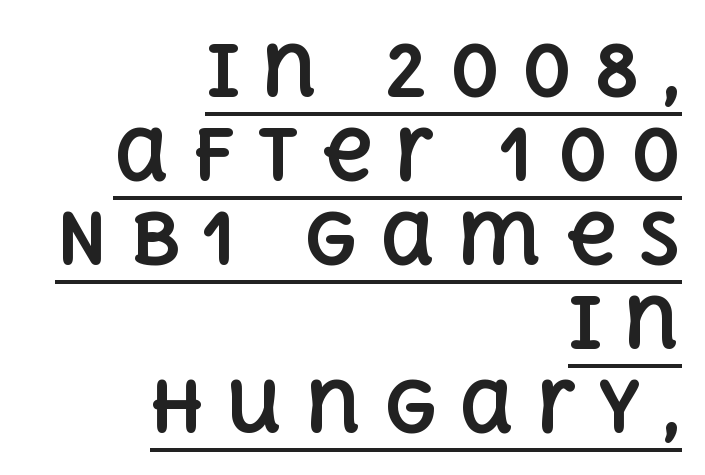
Q: Is the text bold? A: Yes.
Q: Is the text italic (slanted)? A: No, it is upright.
Q: Is the text underlined? A: Yes.
Q: How is the paragraph aligned? A: Right-aligned.
Q: Is the spacing between letters normal or unusually wide? A: Unusually wide.
Q: Width (condensed, normal, or wide)? A: Normal.
Q: x-height? A: Large.
Q: Monospaced? A: No.
